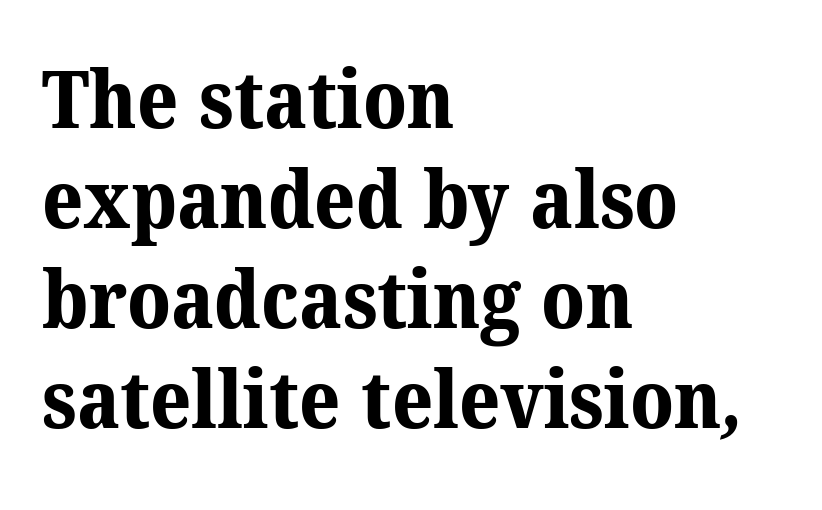
Q: Is the text bold? A: Yes.
Q: Is the typeface a serif or a sans-serif typeface? A: Serif.
Q: Is the text underlined? A: No.
Q: How is the paragraph aligned? A: Left-aligned.
Q: Is the spacing between letters normal or unusually wide? A: Normal.
Q: Is the spacing between lines tight, normal or loose? A: Normal.
Q: Width (condensed, normal, or wide)? A: Normal.
Q: Stroke contrast? A: Medium.
Q: x-height? A: Medium.
Q: Monospaced? A: No.
